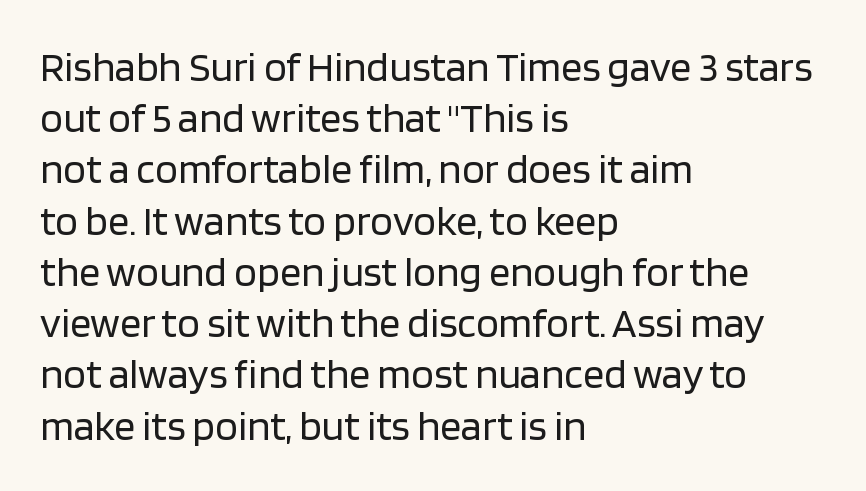
{"serif": "no", "italic": "no", "bold": "no", "weight": "regular", "width": "normal", "stroke_contrast": "low", "x_height": "large", "monospaced": "no", "underline": "no", "align": "left", "line_spacing_ratio": 1.22, "letter_spacing": "normal", "letter_spacing_em": 0.0, "glyph_px": 42}
